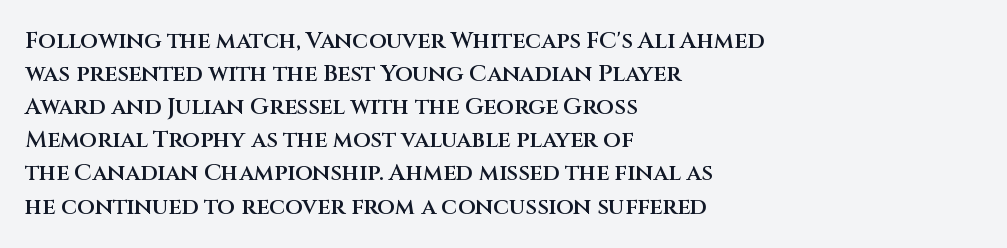
Default kerning and tracking; the words read as compact shapes. Quick note: interline space is typical. This rendering features lettering with no underline. Left-aligned paragraph, ragged on the right. The strokes are fattened partway — semibold, not bold. Italic: no, the glyphs are upright roman.
